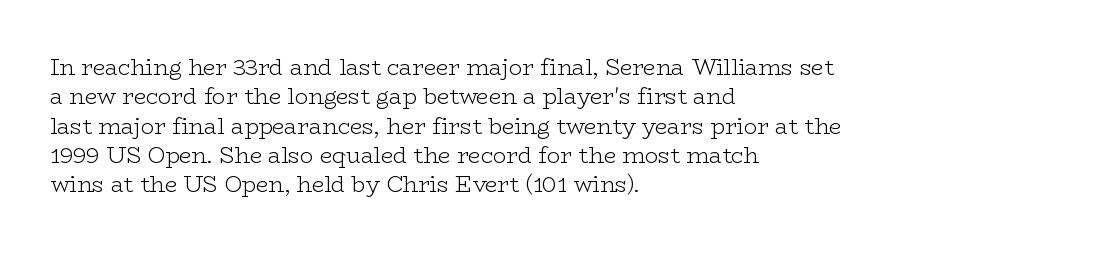
The image shows 22 px text type, upright; set left-aligned, normal line spacing (1.33x), normal letter spacing, not underlined.
